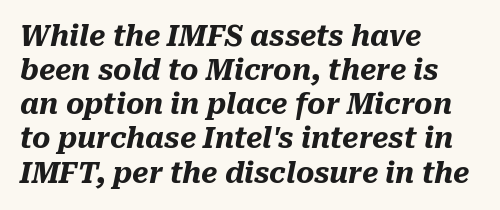
{"italic": "yes", "lean": "right", "slant_degrees": 10, "bold": "yes", "weight": "heavy", "width": "normal", "stroke_contrast": "medium", "x_height": "medium", "monospaced": "no", "underline": "no", "align": "left", "line_spacing_ratio": 1.22, "letter_spacing": "normal", "letter_spacing_em": 0.0, "glyph_px": 28}
